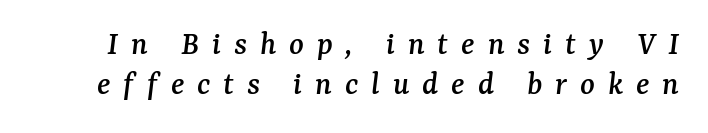
{"serif": "yes", "italic": "yes", "lean": "right", "slant_degrees": 7, "width": "normal", "stroke_contrast": "medium", "x_height": "medium", "monospaced": "no", "underline": "no", "line_spacing_ratio": 1.17, "letter_spacing": "wide", "letter_spacing_em": 0.38, "glyph_px": 34}
